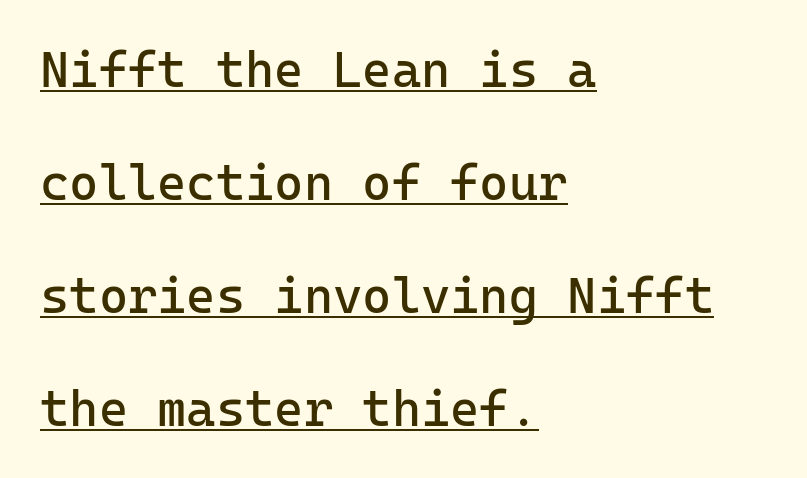
Regarding serifs, this sample does without them. Alignment: flush left. A great deal of white space separates one row of letters from the next. You could count columns in this text — the font is strictly monospaced. Spacing between characters is what you'd get straight out of the box. The typesetting does not lean heavy: it is not bold.
